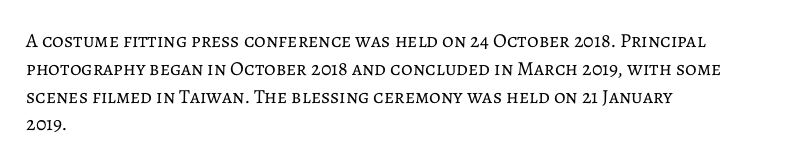
The image shows 20 px text type, upright; set left-aligned, normal line spacing (1.39x), normal letter spacing, not underlined.
